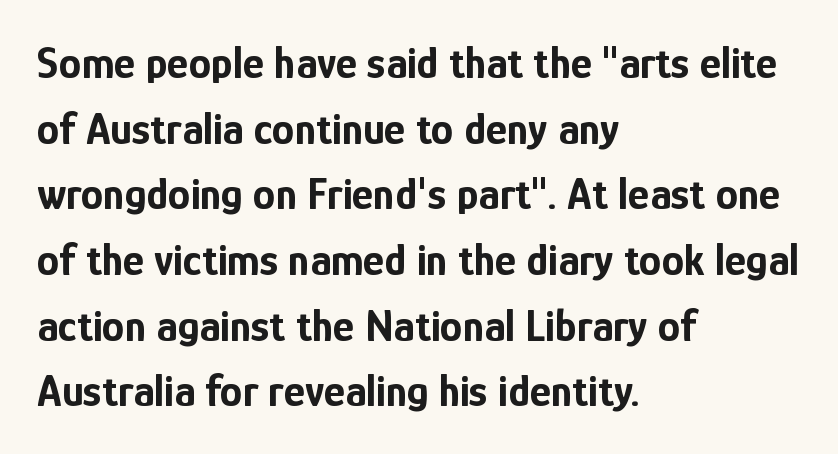
{"serif": "no", "italic": "no", "bold": "yes", "weight": "bold", "width": "condensed", "stroke_contrast": "low", "x_height": "medium", "monospaced": "no", "underline": "no", "align": "left", "line_spacing": "normal", "line_spacing_ratio": 1.46, "letter_spacing": "normal", "letter_spacing_em": 0.0, "glyph_px": 45}
